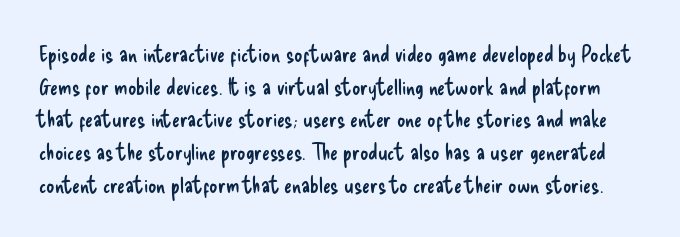
Q: Is the text bold? A: No.
Q: Is the text italic (slanted)? A: No, it is upright.
Q: Is the text underlined? A: No.
Q: Is the spacing between letters normal or unusually wide? A: Normal.
Q: Is the spacing between lines tight, normal or loose? A: Normal.
